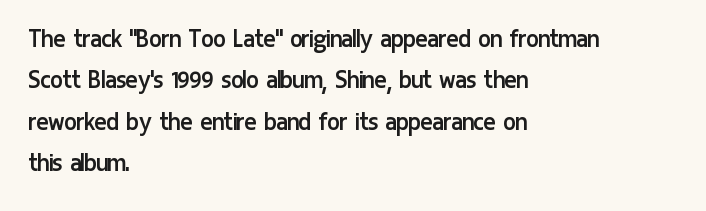
Q: Is the text bold? A: No.
Q: Is the text italic (slanted)? A: No, it is upright.
Q: Is the typeface a serif or a sans-serif typeface? A: Sans-serif.
Q: Is the text underlined? A: No.
Q: How is the paragraph aligned? A: Left-aligned.
Q: Is the spacing between letters normal or unusually wide? A: Normal.
Q: Is the spacing between lines tight, normal or loose? A: Normal.
Q: Width (condensed, normal, or wide)? A: Condensed.
Q: Stroke contrast? A: Low.
Q: x-height? A: Medium.
Q: Monospaced? A: No.
